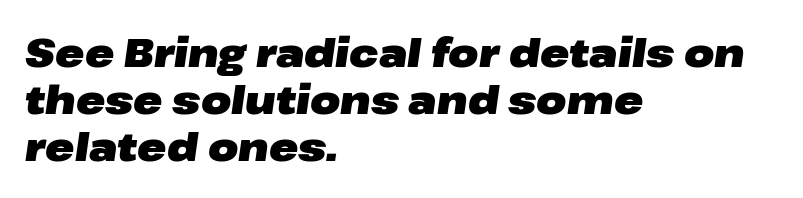
Q: Is the text bold? A: Yes.
Q: Is the text italic (slanted)? A: Yes, it leans right by about 8 degrees.
Q: Is the text underlined? A: No.
Q: How is the paragraph aligned? A: Left-aligned.
Q: Is the spacing between letters normal or unusually wide? A: Normal.
Q: Width (condensed, normal, or wide)? A: Wide.
Q: Stroke contrast? A: Low.
Q: x-height? A: Medium.
Q: Monospaced? A: No.
